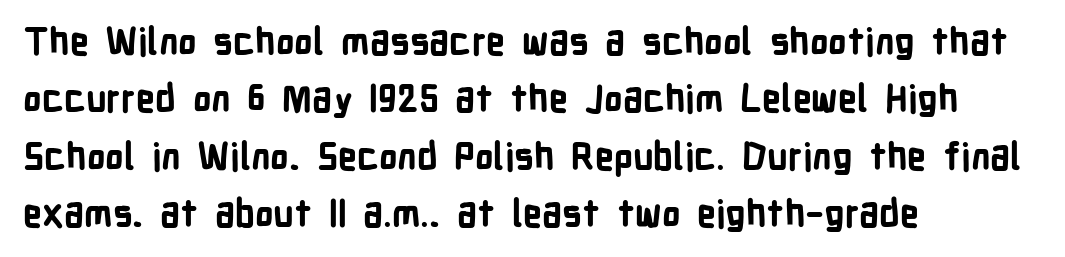
Q: Is the text bold? A: Yes.
Q: Is the text italic (slanted)? A: No, it is upright.
Q: Is the typeface a serif or a sans-serif typeface? A: Sans-serif.
Q: Is the text underlined? A: No.
Q: How is the paragraph aligned? A: Left-aligned.
Q: Is the spacing between letters normal or unusually wide? A: Normal.
Q: Is the spacing between lines tight, normal or loose? A: Normal.
Q: Width (condensed, normal, or wide)? A: Condensed.
Q: Stroke contrast? A: Low.
Q: x-height? A: Medium.
Q: Monospaced? A: No.
